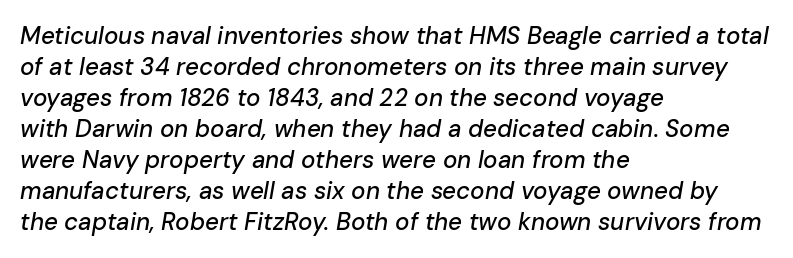
{"italic": "yes", "lean": "right", "slant_degrees": 10, "underline": "no", "align": "left", "line_spacing": "normal", "line_spacing_ratio": 1.29, "letter_spacing": "normal", "letter_spacing_em": 0.0, "glyph_px": 24}
